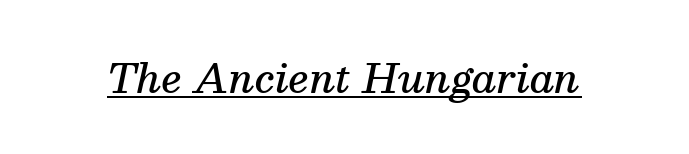
The image shows 39 px semibold serif type, italic (leaning right); set normal letter spacing, underlined; medium stroke contrast and a medium x-height.
